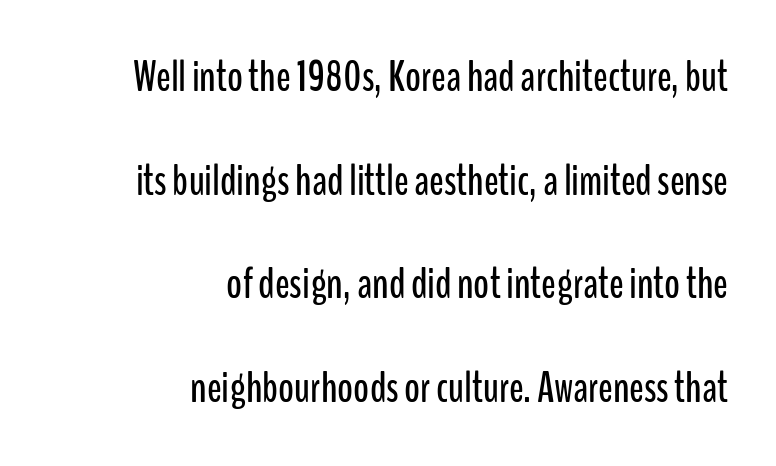
The image shows 43 px condensed sans-serif type, upright; set right-aligned, loose line spacing (2.41x), normal letter spacing, not underlined; low stroke contrast and a medium x-height.
